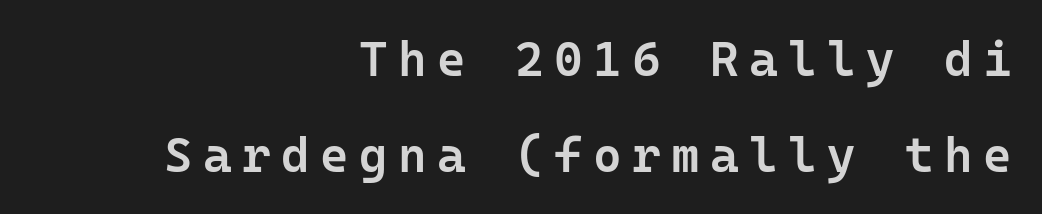
If you drew a line through each stem, it would be perfectly vertical. The characters display no serif detailing; their extremities are plain. Words float on clear page, feet unadorned. Think of a typewriter: that constant character pitch is what you see here. In terms of letterspacing, this is a distinctly airy, spread setting.
